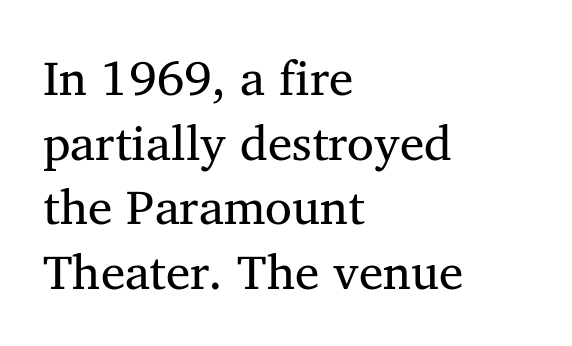
Q: Is the text bold? A: No.
Q: Is the typeface a serif or a sans-serif typeface? A: Serif.
Q: Is the text underlined? A: No.
Q: How is the paragraph aligned? A: Left-aligned.
Q: Is the spacing between letters normal or unusually wide? A: Normal.
Q: Is the spacing between lines tight, normal or loose? A: Normal.
Q: Width (condensed, normal, or wide)? A: Normal.
Q: Stroke contrast? A: Medium.
Q: x-height? A: Medium.
Q: Monospaced? A: No.
